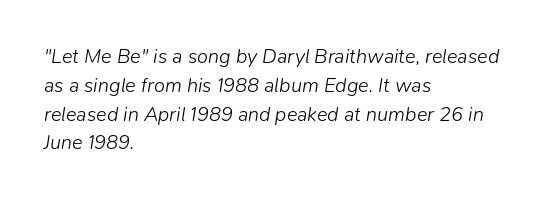
Q: Is the text bold? A: No.
Q: Is the text italic (slanted)? A: Yes, it leans right by about 9 degrees.
Q: Is the text underlined? A: No.
Q: How is the paragraph aligned? A: Left-aligned.
Q: Is the spacing between letters normal or unusually wide? A: Normal.
Q: Is the spacing between lines tight, normal or loose? A: Normal.
